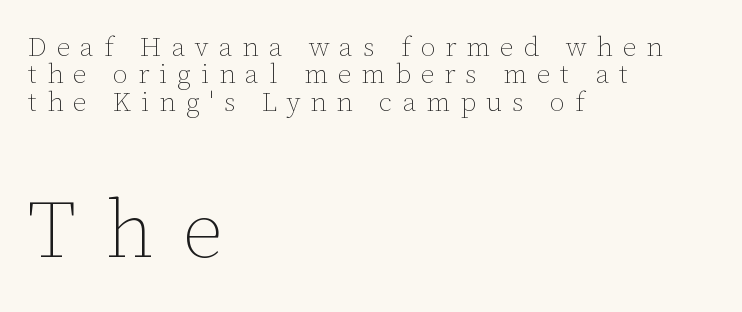
Q: Is the text bold? A: No.
Q: Is the text italic (slanted)? A: No, it is upright.
Q: Is the text underlined? A: No.
Q: How is the paragraph aligned? A: Left-aligned.
Q: Is the spacing between letters normal or unusually wide? A: Unusually wide.
Q: Is the spacing between lines tight, normal or loose? A: Tight.
Q: Which block of text is set in a larger size, the first (top) or the second (bottom)? A: The second (bottom) one.
Q: Width (condensed, normal, or wide)? A: Normal.
Q: Stroke contrast? A: Low.
Q: x-height? A: Medium.
Q: Monospaced? A: No.
